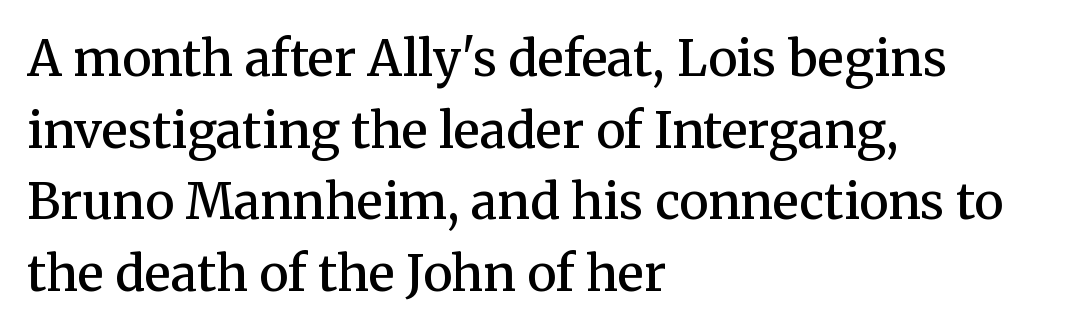
Its strokes are somewhat broadened, the hallmark of semibold type. The foot of each line stays bare and open. Vertical spacing — default. You can tell it's not italic because the verticals are truly vertical. Proportional: the letters do not fall into vertical columns.
